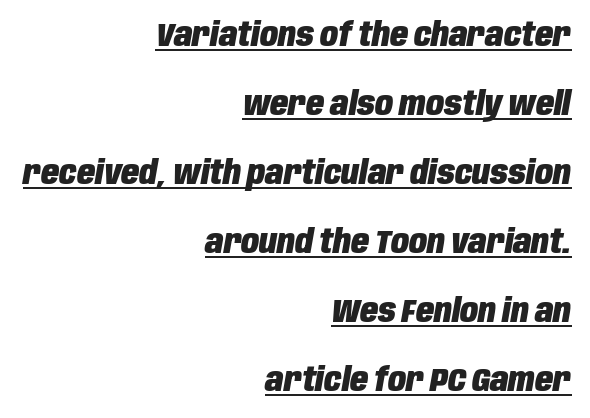
{"italic": "yes", "lean": "right", "slant_degrees": 10, "bold": "yes", "weight": "heavy", "width": "condensed", "stroke_contrast": "low", "x_height": "large", "monospaced": "no", "underline": "yes", "align": "right", "line_spacing": "loose", "line_spacing_ratio": 2.09, "letter_spacing": "normal", "letter_spacing_em": 0.0, "glyph_px": 33}
